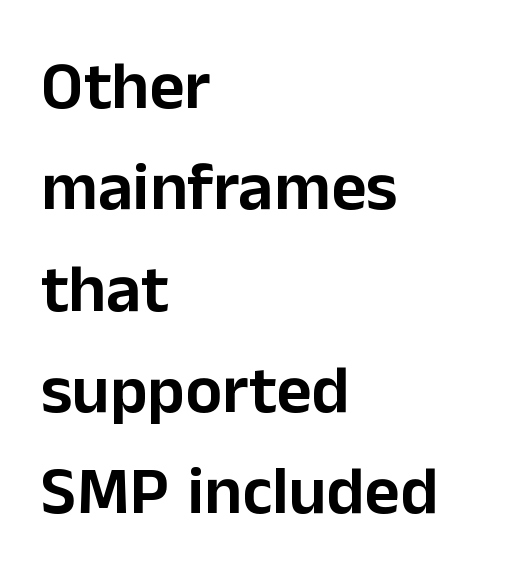
The type family on display is of the sans-serif kind. This is roman type, the default non-slanted kind. Underline: absent. Words appear dense and cohesive because spacing is normal.
